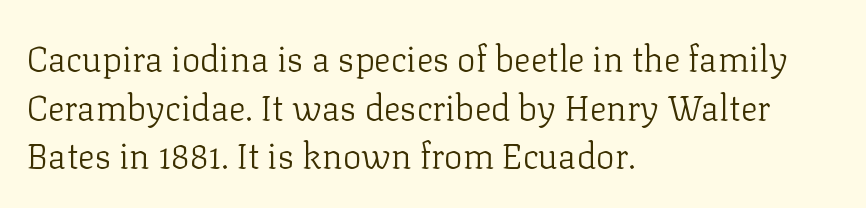
{"serif": "yes", "italic": "no", "bold": "no", "weight": "light", "width": "normal", "stroke_contrast": "low", "x_height": "medium", "monospaced": "no", "underline": "no", "align": "left", "line_spacing": "normal", "line_spacing_ratio": 1.39, "letter_spacing": "normal", "letter_spacing_em": 0.0, "glyph_px": 35}
